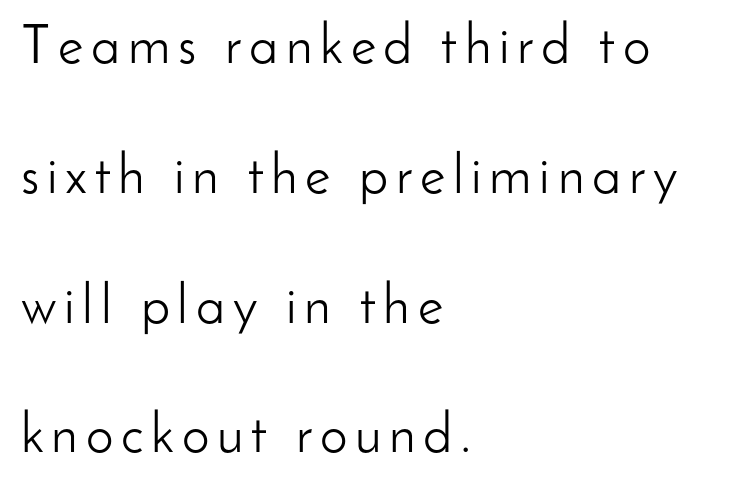
The image shows 55 px light sans-serif type, upright; set left-aligned, loose line spacing (2.36x), not underlined; low stroke contrast and a small x-height.
